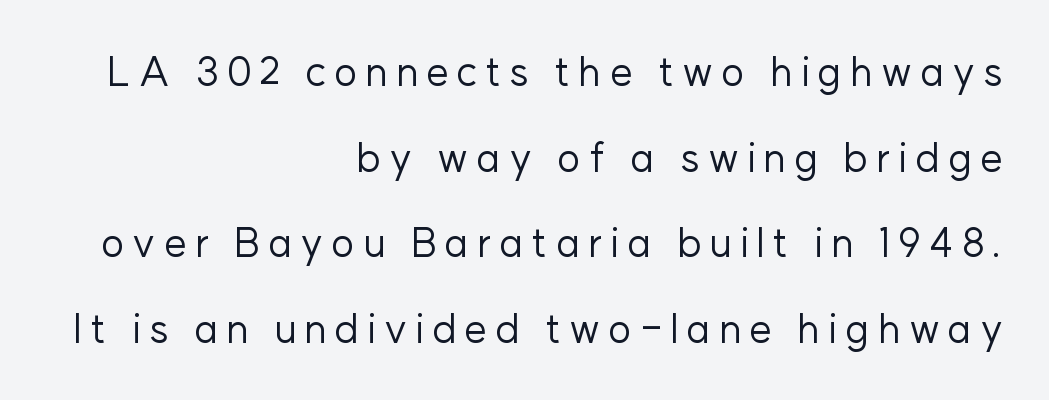
Ascenders rise straight up at ninety degrees. Honestly, the letter spacing is so wide it's the main thing you notice. A light-to-regular cut is what we see here. Are there feet on the stems? There aren't — it's a sans.
